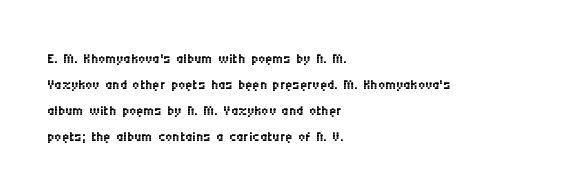
The image shows 20 px text type, upright; set left-aligned, normal line spacing (1.3x), normal letter spacing, not underlined.
